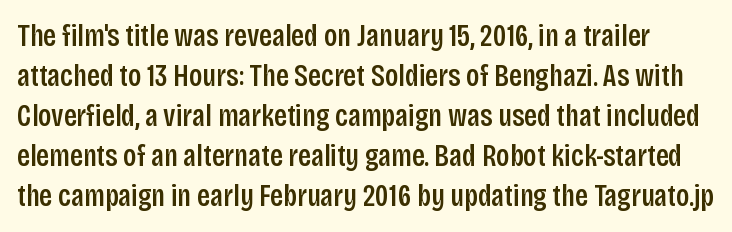
The image shows 31 px condensed sans-serif type, upright; set normal line spacing (1.29x), normal letter spacing, not underlined; low stroke contrast and a large x-height.
